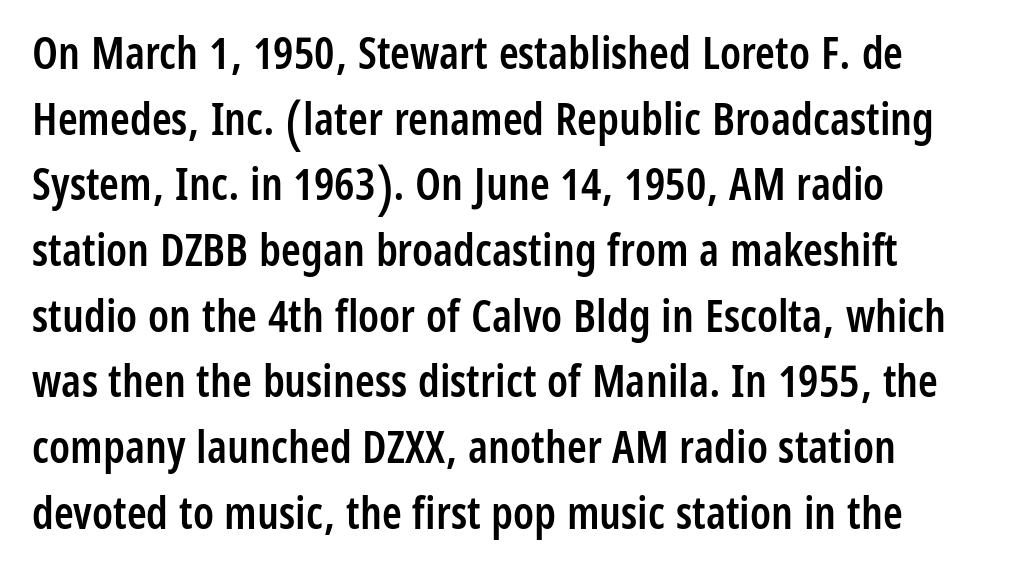
The image shows 45 px semibold, condensed sans-serif type, upright; set left-aligned, normal line spacing (1.46x), normal letter spacing, not underlined; low stroke contrast and a medium x-height.
